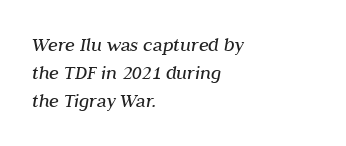
The image shows 20 px text type, italic (leaning right); set left-aligned, normal line spacing (1.41x), normal letter spacing, not underlined.
